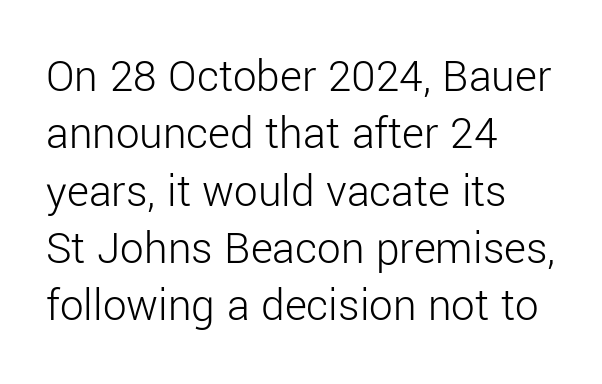
Q: Is the text bold? A: No.
Q: Is the text italic (slanted)? A: No, it is upright.
Q: Is the typeface a serif or a sans-serif typeface? A: Sans-serif.
Q: Is the text underlined? A: No.
Q: How is the paragraph aligned? A: Left-aligned.
Q: Is the spacing between letters normal or unusually wide? A: Normal.
Q: Width (condensed, normal, or wide)? A: Normal.
Q: Stroke contrast? A: Low.
Q: x-height? A: Medium.
Q: Monospaced? A: No.
